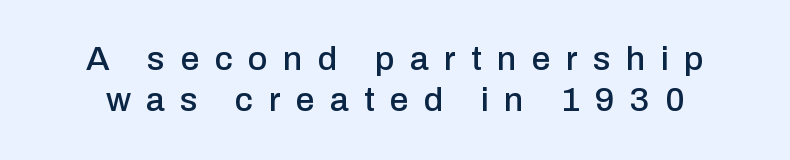
{"serif": "no", "italic": "no", "width": "normal", "stroke_contrast": "low", "x_height": "medium", "monospaced": "no", "underline": "no", "line_spacing_ratio": 1.21, "letter_spacing": "wide", "letter_spacing_em": 0.45, "glyph_px": 34}
